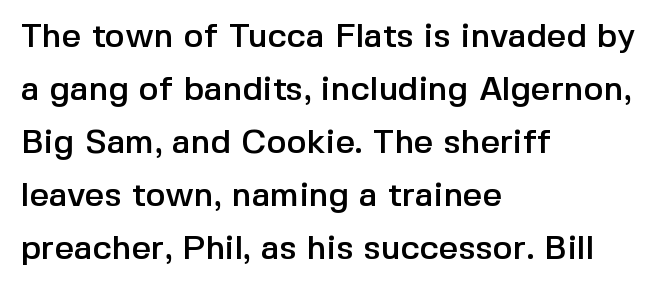
A bare baseline throughout the passage. You can tell it's not italic because the verticals are truly vertical. The rendering uses natural spacing where letterforms have individual widths. The typesetter chose a ragged-right arrangement here. The type family on display is of the sans-serif kind. Interline gaps are of average width in this sample.
